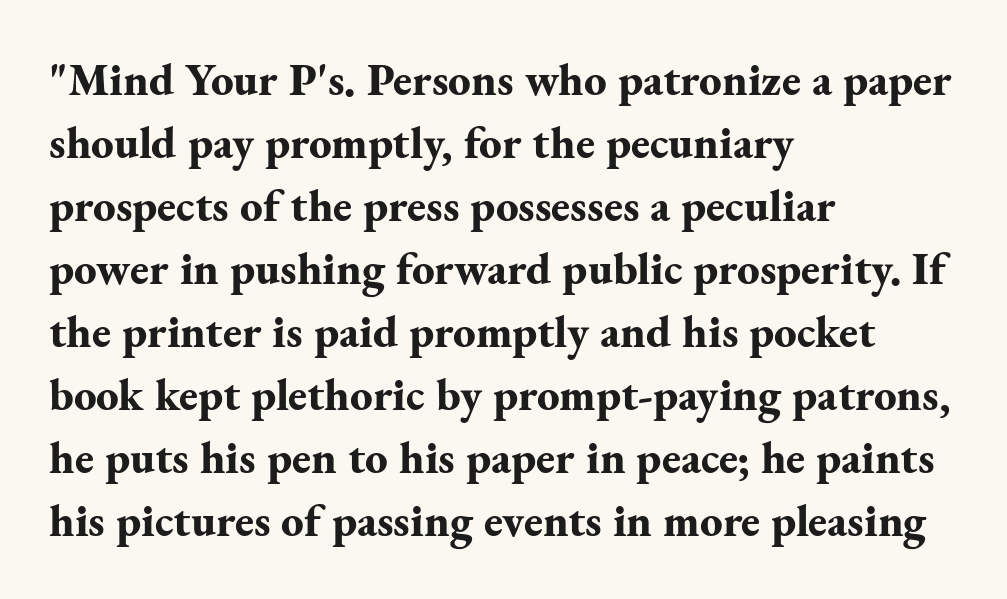
Q: Is the text bold? A: Yes.
Q: Is the text italic (slanted)? A: No, it is upright.
Q: Is the typeface a serif or a sans-serif typeface? A: Serif.
Q: Is the text underlined? A: No.
Q: How is the paragraph aligned? A: Left-aligned.
Q: Is the spacing between letters normal or unusually wide? A: Normal.
Q: Is the spacing between lines tight, normal or loose? A: Normal.
Q: Width (condensed, normal, or wide)? A: Normal.
Q: Stroke contrast? A: Medium.
Q: x-height? A: Small.
Q: Monospaced? A: No.
